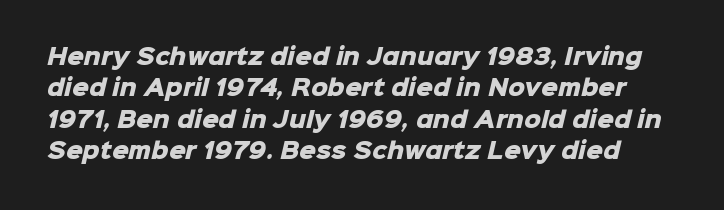
Q: Is the text bold? A: Yes.
Q: Is the text underlined? A: No.
Q: Is the spacing between letters normal or unusually wide? A: Normal.
Q: Is the spacing between lines tight, normal or loose? A: Normal.
